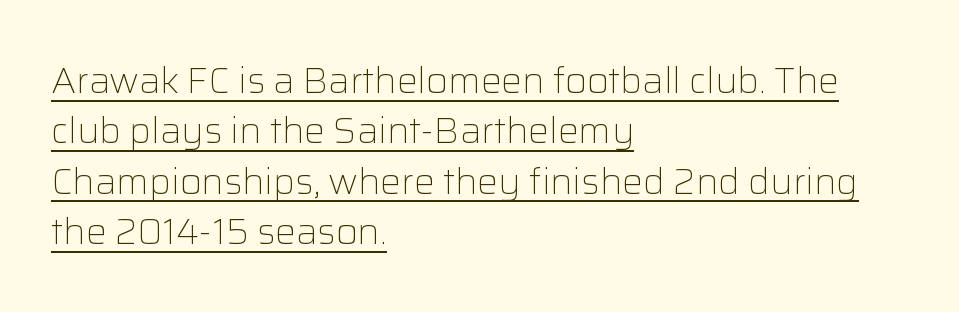
Upright lettering throughout. Type style note: lacks serifs. The space between consecutive lines is moderate. A typesetter would call this proportional, since set widths differ per character. Decoration check: the copy is underlined.
